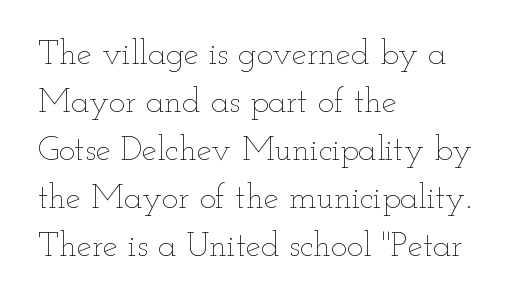
Do the characters align in a grid? No, the font is proportional. The lettering stays uniformly vertical, giving the passage a roman look. Interline gaps are of average width in this sample. Nobody drew a line under any word here.
